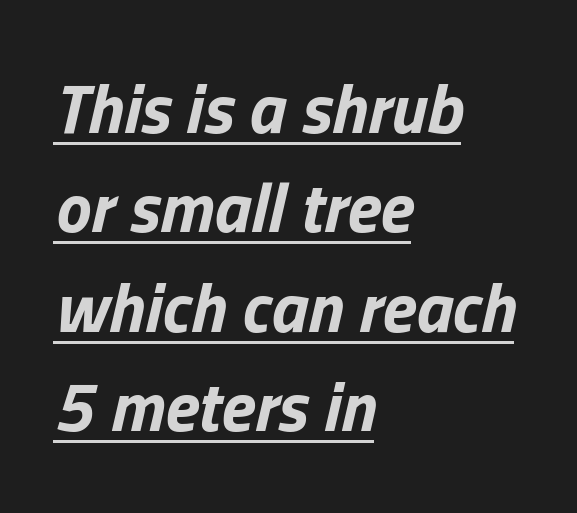
The image shows 70 px bold type, italic (leaning right); set left-aligned, normal line spacing (1.42x), normal letter spacing, underlined; low stroke contrast and a medium x-height.
